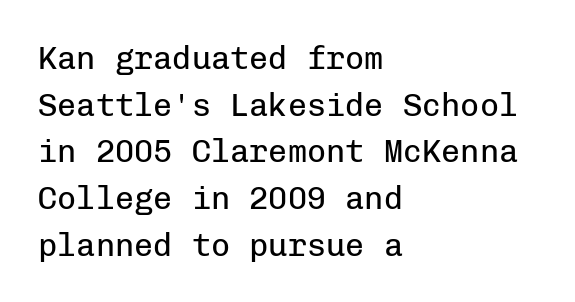
Q: Is the text bold? A: No.
Q: Is the text italic (slanted)? A: No, it is upright.
Q: Is the typeface a serif or a sans-serif typeface? A: Sans-serif.
Q: Is the text underlined? A: No.
Q: How is the paragraph aligned? A: Left-aligned.
Q: Is the spacing between letters normal or unusually wide? A: Normal.
Q: Is the spacing between lines tight, normal or loose? A: Normal.
Q: Width (condensed, normal, or wide)? A: Normal.
Q: Stroke contrast? A: Low.
Q: x-height? A: Medium.
Q: Monospaced? A: Yes.
